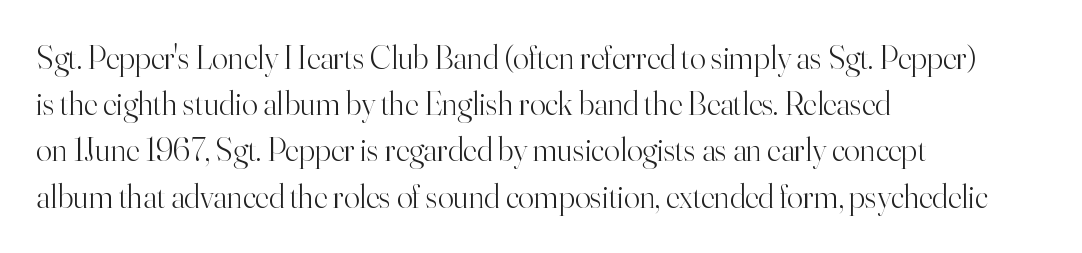
{"serif": "yes", "italic": "no", "bold": "no", "weight": "light", "width": "normal", "stroke_contrast": "high", "x_height": "small", "monospaced": "no", "underline": "no", "align": "left", "line_spacing": "normal", "line_spacing_ratio": 1.4, "letter_spacing": "normal", "letter_spacing_em": 0.0, "glyph_px": 33}
